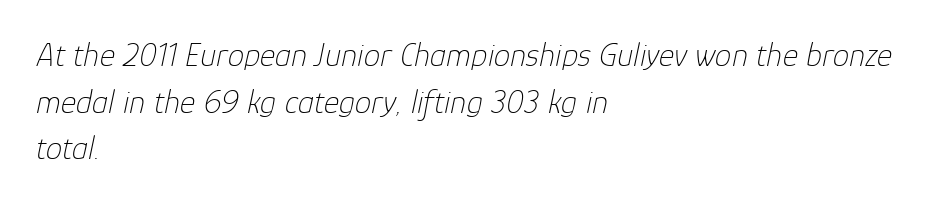
The image shows 33 px thin type, italic (leaning right); set left-aligned, normal line spacing (1.41x), normal letter spacing, not underlined; low stroke contrast and a medium x-height.
